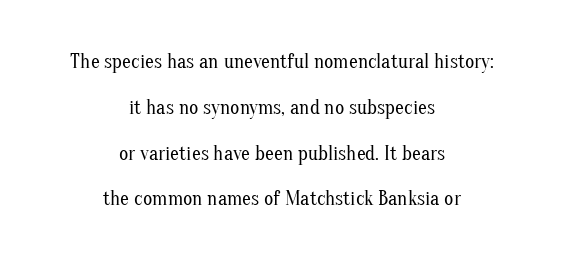
{"italic": "no", "bold": "no", "underline": "no", "align": "center", "line_spacing": "loose", "line_spacing_ratio": 2.29, "letter_spacing": "normal", "letter_spacing_em": 0.0, "glyph_px": 20}
